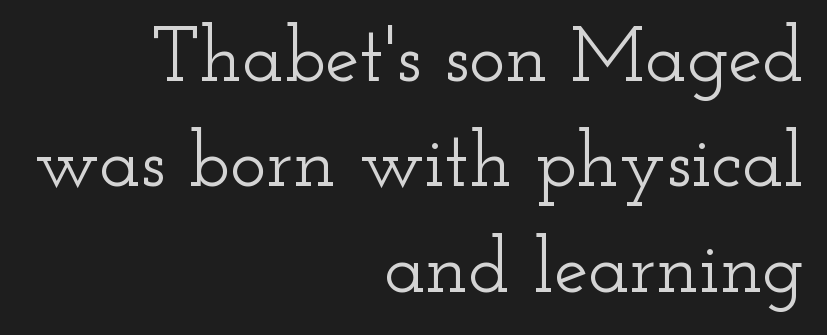
Characters remain perfectly vertical along every line. The paragraph shown leans on its right margin. The characters display serif detailing at their extremities. A typesetter would call this zero additional tracking.
